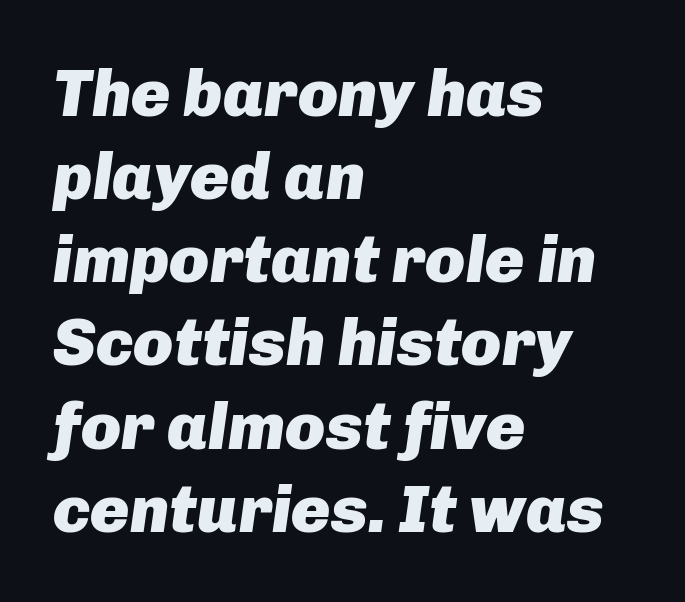
Character widths vary here, with narrow letters taking less room than wide ones. Every row of glyphs begins at an identical x-position on the left. One glance says typical: line gaps are just what's usual. Anything drawn beneath the words? Only blank space.
